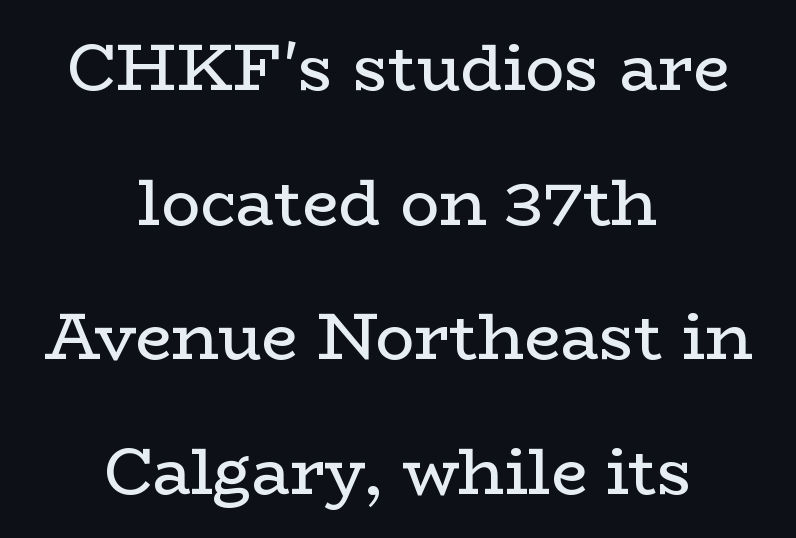
The image shows 65 px regular-weight, wide serif type, upright; set centered, loose line spacing (2.07x), normal letter spacing, not underlined; low stroke contrast and a medium x-height.
